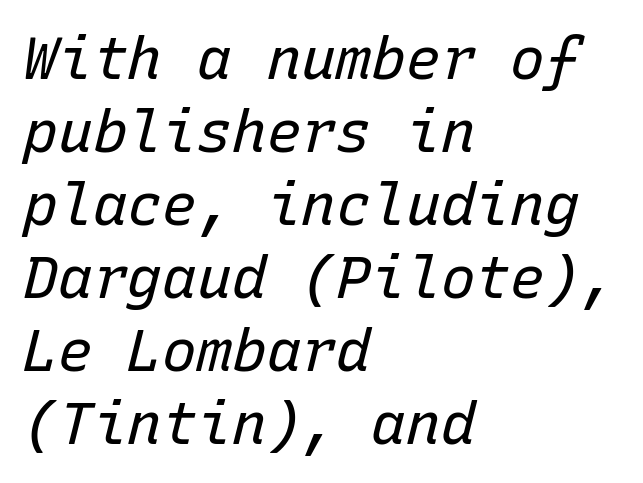
In terms of leading, this rendering sits right in the middle. Observe the ordinary spacing: letters are neighbours, not strangers. The space directly below the letters is spotless. Caption: multi-line text, flush left, ragged right. The letters are slanted; this is an italic face.
